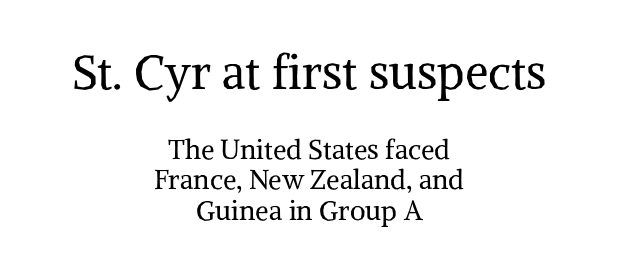
The image shows 47 px regular-weight serif type, upright; set centered, tight line spacing (1.12x), normal letter spacing, not underlined; the first (top) block is 1.74x larger; medium stroke contrast and a medium x-height.
